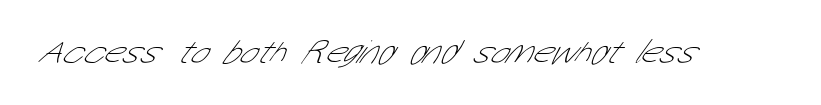
Stems here are at most as thick as an everyday book face. Note the varied advance widths — an 'i' is clearly narrower than an 'm'. Compared with typical body copy, the letter spacing here is the same. Observe the absence of serifs on each vertical stroke in this sample. Just letters on the line, the space beneath them empty.
